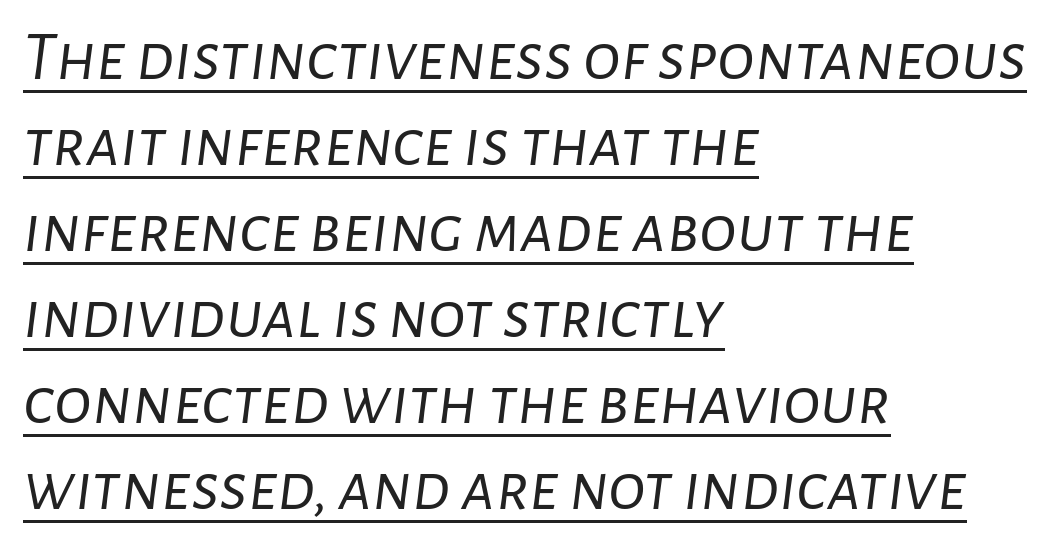
Look at the tracking — it's just the regular setting, nothing added. One-word summary of the alignment: left. Weight: not bold — regular or lighter. Every word sits above its own underline. Slant detected: the letters are inclined.
